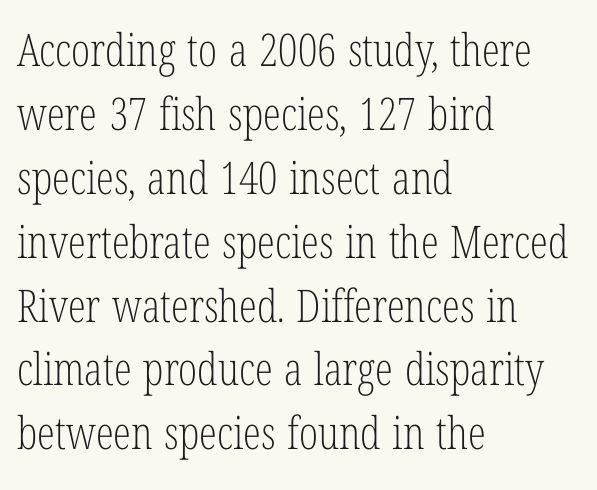
The image shows 45 px light, condensed serif type, upright; set left-aligned, normal line spacing (1.42x), normal letter spacing, not underlined; low stroke contrast and a medium x-height.
